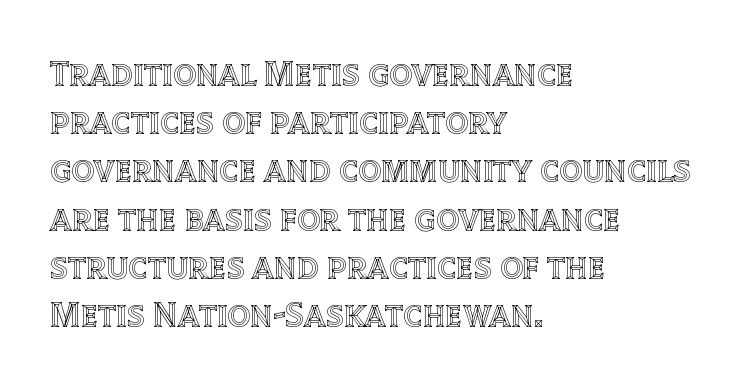
Q: Is the text italic (slanted)? A: No, it is upright.
Q: Is the text underlined? A: No.
Q: How is the paragraph aligned? A: Left-aligned.
Q: Is the spacing between letters normal or unusually wide? A: Normal.
Q: Is the spacing between lines tight, normal or loose? A: Normal.
Q: Width (condensed, normal, or wide)? A: Normal.
Q: x-height? A: Large.
Q: Monospaced? A: No.
